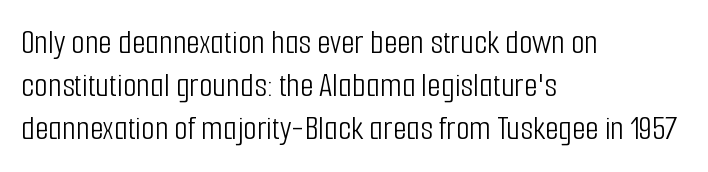
The image shows 35 px light, condensed sans-serif type, upright; set left-aligned, line spacing 1.23x, normal letter spacing, not underlined; low stroke contrast and a medium x-height.
